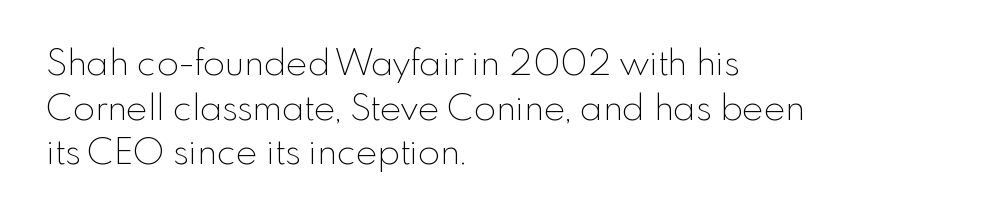
Q: Is the text bold? A: No.
Q: Is the text italic (slanted)? A: No, it is upright.
Q: Is the typeface a serif or a sans-serif typeface? A: Sans-serif.
Q: Is the text underlined? A: No.
Q: How is the paragraph aligned? A: Left-aligned.
Q: Is the spacing between letters normal or unusually wide? A: Normal.
Q: Width (condensed, normal, or wide)? A: Normal.
Q: x-height? A: Small.
Q: Monospaced? A: No.
